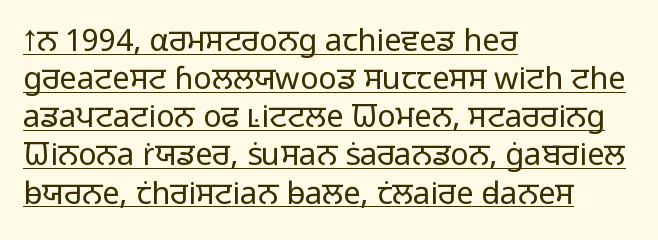
The image shows 31 px light sans-serif type, upright; set left-aligned, line spacing 1.23x, normal letter spacing, underlined; low stroke contrast and a medium x-height.
